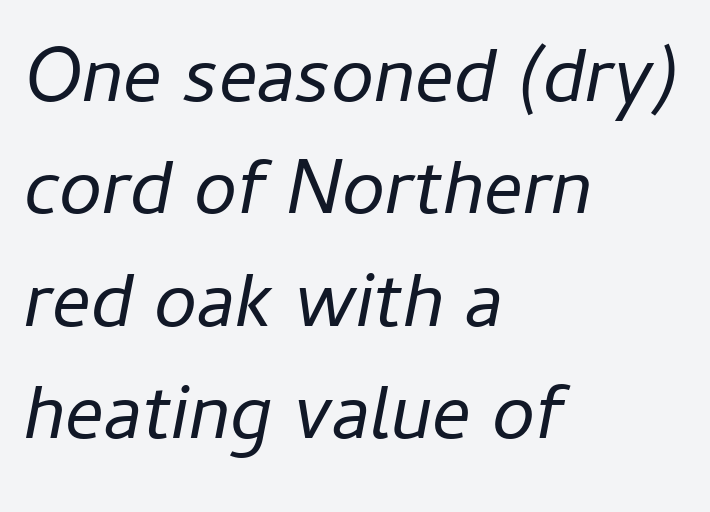
Q: Is the text bold? A: No.
Q: Is the text italic (slanted)? A: Yes, it leans right by about 11 degrees.
Q: Is the text underlined? A: No.
Q: How is the paragraph aligned? A: Left-aligned.
Q: Is the spacing between letters normal or unusually wide? A: Normal.
Q: Is the spacing between lines tight, normal or loose? A: Normal.
Q: Width (condensed, normal, or wide)? A: Normal.
Q: Stroke contrast? A: Low.
Q: x-height? A: Medium.
Q: Monospaced? A: No.
